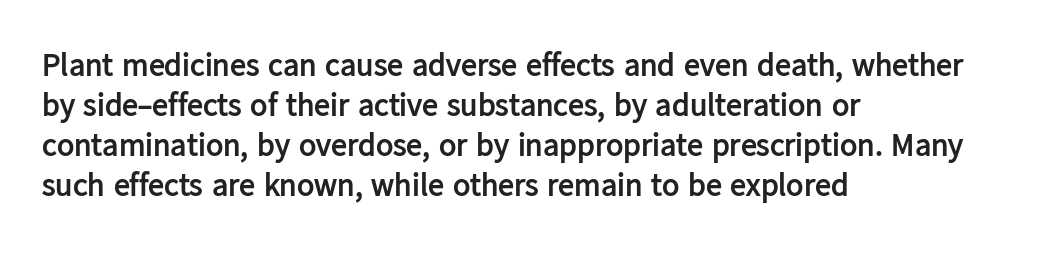
Q: Is the text bold? A: Yes.
Q: Is the text italic (slanted)? A: No, it is upright.
Q: Is the typeface a serif or a sans-serif typeface? A: Sans-serif.
Q: Is the text underlined? A: No.
Q: How is the paragraph aligned? A: Left-aligned.
Q: Is the spacing between letters normal or unusually wide? A: Normal.
Q: Is the spacing between lines tight, normal or loose? A: Normal.
Q: Width (condensed, normal, or wide)? A: Normal.
Q: Stroke contrast? A: Low.
Q: x-height? A: Medium.
Q: Monospaced? A: No.
